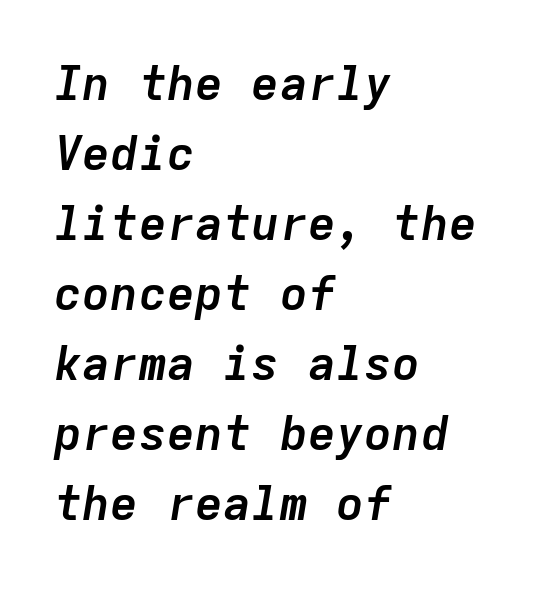
Regular leading. Monospaced: the letters line up in strict vertical columns. What weight is shown? A full bold with thick strokes. The gaps between neighbouring characters are ordinary and unremarkable.
